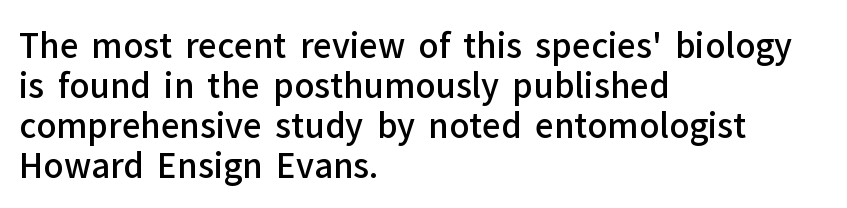
{"serif": "no", "italic": "no", "bold": "semi", "weight": "semibold", "width": "normal", "stroke_contrast": "low", "x_height": "medium", "monospaced": "no", "underline": "no", "align": "left", "line_spacing_ratio": 1.21, "letter_spacing": "normal", "letter_spacing_em": 0.0, "glyph_px": 33}
